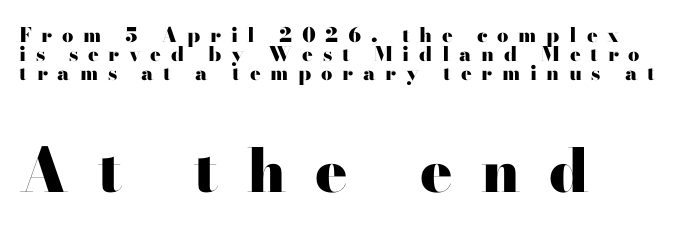
{"serif": "yes", "italic": "no", "bold": "yes", "weight": "heavy", "width": "wide", "stroke_contrast": "high", "x_height": "small", "monospaced": "no", "underline": "no", "align": "left", "line_spacing": "tight", "line_spacing_ratio": 0.95, "letter_spacing": "wide", "letter_spacing_em": 0.48, "larger_block": "second", "size_ratio": 3.0, "glyph_px": 60}
